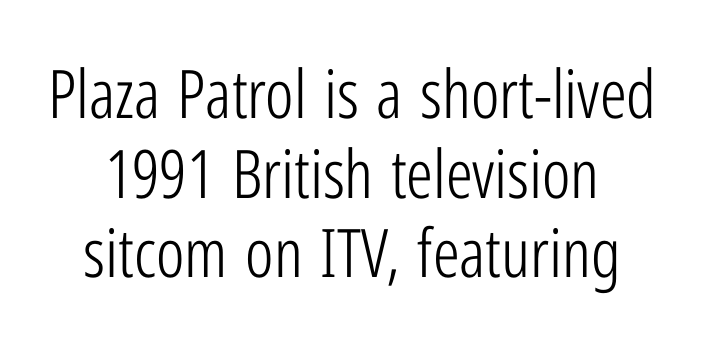
Q: Is the text bold? A: No.
Q: Is the text italic (slanted)? A: No, it is upright.
Q: Is the typeface a serif or a sans-serif typeface? A: Sans-serif.
Q: Is the text underlined? A: No.
Q: How is the paragraph aligned? A: Centered.
Q: Is the spacing between letters normal or unusually wide? A: Normal.
Q: Width (condensed, normal, or wide)? A: Condensed.
Q: Stroke contrast? A: Low.
Q: x-height? A: Medium.
Q: Monospaced? A: No.
